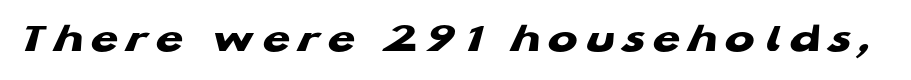
Q: Is the text bold? A: Yes.
Q: Is the typeface a serif or a sans-serif typeface? A: Sans-serif.
Q: Is the text underlined? A: No.
Q: Width (condensed, normal, or wide)? A: Wide.
Q: Stroke contrast? A: Low.
Q: x-height? A: Medium.
Q: Monospaced? A: No.
